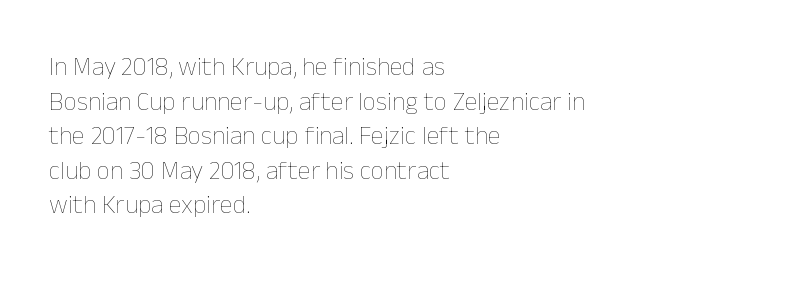
The image shows 26 px text type, upright; set left-aligned, normal line spacing (1.33x), normal letter spacing, not underlined.
